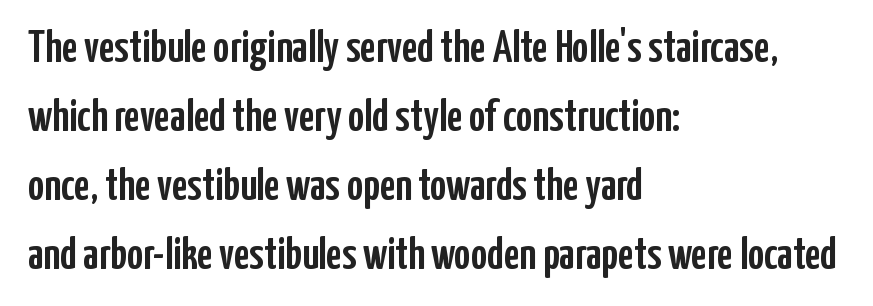
The image shows 45 px condensed sans-serif type, upright; set left-aligned, normal line spacing (1.53x), normal letter spacing, not underlined; low stroke contrast and a medium x-height.
